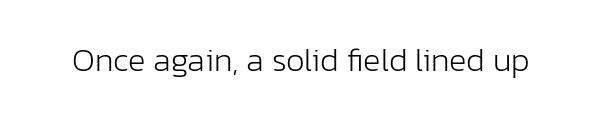
The glyphs in this specimen are sans serif. The cut favours lightness, reaching ordinary text weight at its darkest. Is this a fixed-width face? No — the glyphs have proportional, varying widths. Every stem runs plumb, perpendicular to the baseline. Rule under the text: the space is simply empty.
